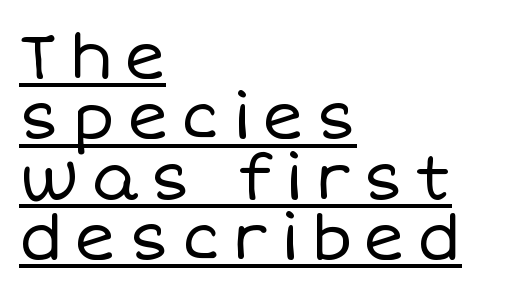
In designer terms, the underline attribute is active on this setting. The lines are quadded left. Stems here are at most as thick as an everyday book face. Is this a fixed-width face? No — the glyphs have proportional, varying widths.
